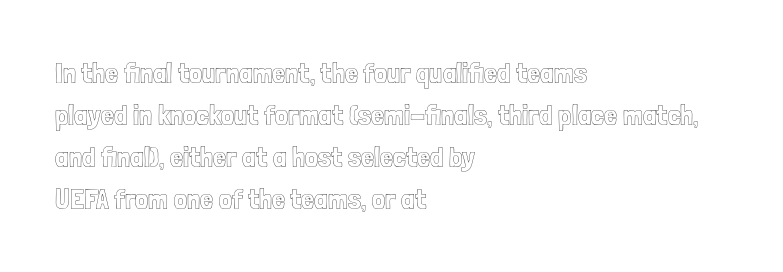
Character widths vary here, with narrow letters taking less room than wide ones. The strip under each line holds only bare page. Posture: upright roman. In terms of leading, this rendering sits right in the middle.
